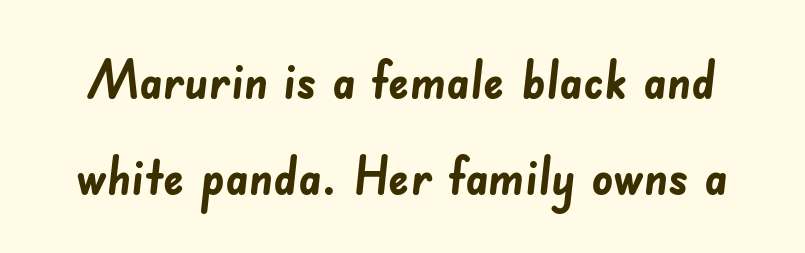
Q: Is the text bold? A: Yes.
Q: Is the typeface a serif or a sans-serif typeface? A: Sans-serif.
Q: Is the text underlined? A: No.
Q: Is the spacing between letters normal or unusually wide? A: Normal.
Q: Width (condensed, normal, or wide)? A: Normal.
Q: Stroke contrast? A: Low.
Q: x-height? A: Small.
Q: Monospaced? A: No.
